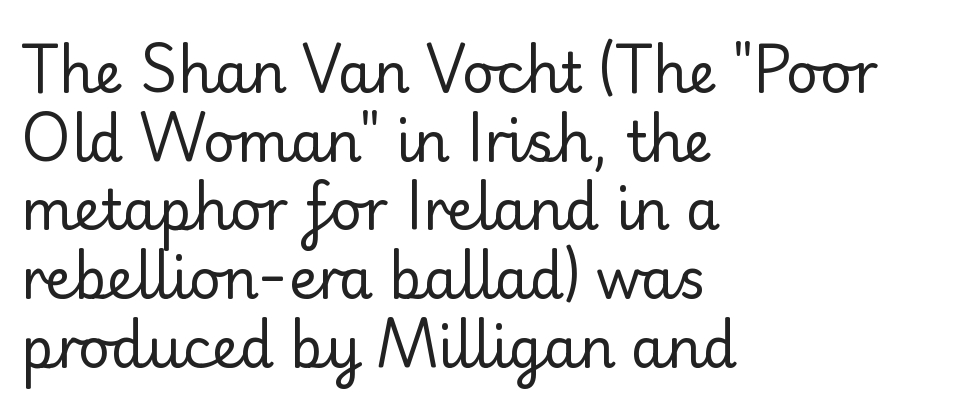
{"serif": "no", "italic": "no", "bold": "no", "weight": "regular", "width": "normal", "stroke_contrast": "low", "x_height": "small", "monospaced": "no", "underline": "no", "align": "left", "line_spacing": "normal", "line_spacing_ratio": 1.25, "letter_spacing": "normal", "letter_spacing_em": 0.0, "glyph_px": 55}
